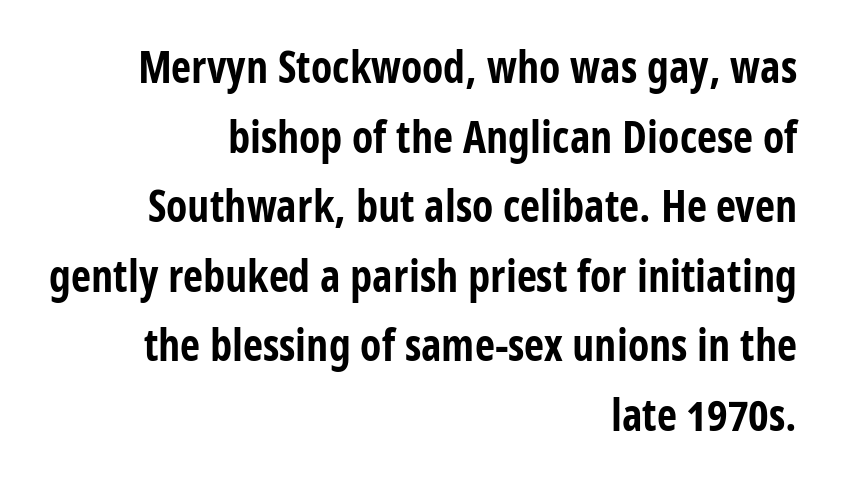
The line-height multiplier appears to be the usual default. Tracking here is standard; glyphs follow each other at the usual distance. Does the copy run flush right? Yes — the right margin is perfectly even. This sample has the flowing, uneven cadence of proportional lettering. Stroke terminals: plain, sans-serif. The face used here has the dense, thick strokes of a bold.
